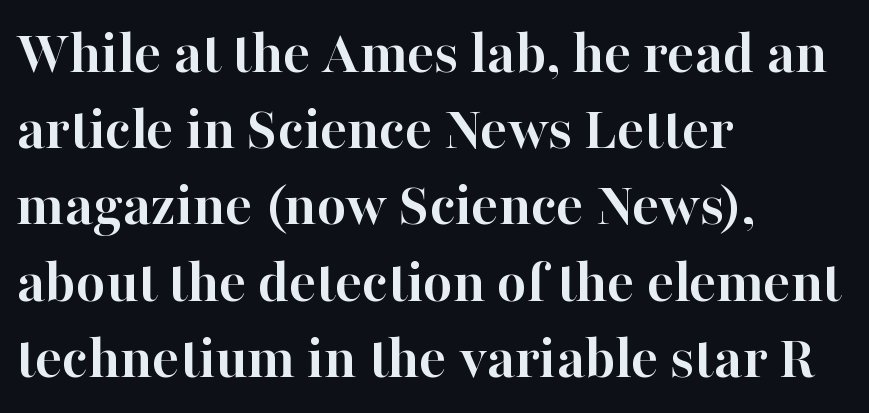
Q: Is the text bold? A: Yes.
Q: Is the text italic (slanted)? A: No, it is upright.
Q: Is the typeface a serif or a sans-serif typeface? A: Serif.
Q: Is the text underlined? A: No.
Q: How is the paragraph aligned? A: Left-aligned.
Q: Is the spacing between letters normal or unusually wide? A: Normal.
Q: Width (condensed, normal, or wide)? A: Normal.
Q: Stroke contrast? A: High.
Q: x-height? A: Medium.
Q: Monospaced? A: No.
